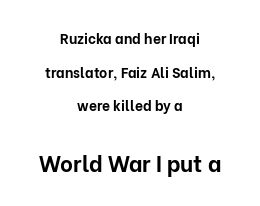
{"italic": "no", "bold": "yes", "underline": "no", "align": "center", "line_spacing": "loose", "line_spacing_ratio": 2.4, "letter_spacing": "normal", "letter_spacing_em": 0.0, "larger_block": "second", "size_ratio": 1.57, "glyph_px": 22}
